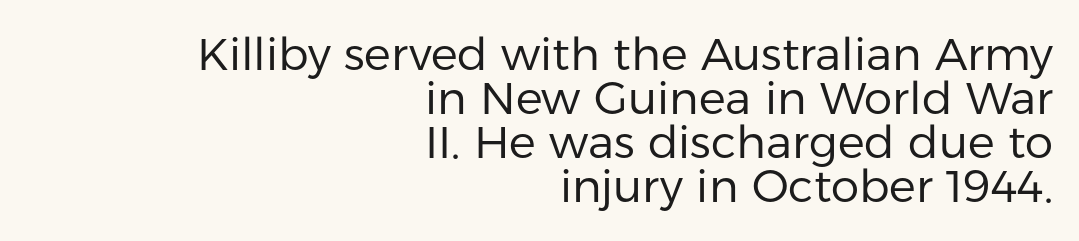
Q: Is the text bold? A: No.
Q: Is the text italic (slanted)? A: No, it is upright.
Q: Is the typeface a serif or a sans-serif typeface? A: Sans-serif.
Q: Is the text underlined? A: No.
Q: How is the paragraph aligned? A: Right-aligned.
Q: Is the spacing between letters normal or unusually wide? A: Normal.
Q: Is the spacing between lines tight, normal or loose? A: Tight.
Q: Width (condensed, normal, or wide)? A: Normal.
Q: Stroke contrast? A: Low.
Q: x-height? A: Medium.
Q: Monospaced? A: No.
